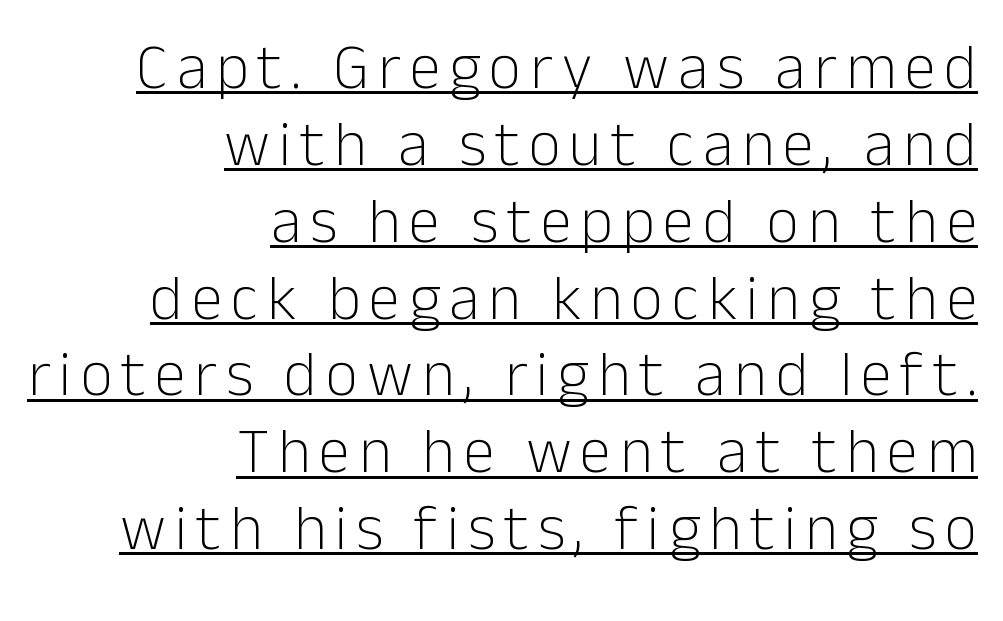
Q: Is the text bold? A: No.
Q: Is the text italic (slanted)? A: No, it is upright.
Q: Is the typeface a serif or a sans-serif typeface? A: Sans-serif.
Q: Is the text underlined? A: Yes.
Q: How is the paragraph aligned? A: Right-aligned.
Q: Width (condensed, normal, or wide)? A: Normal.
Q: Stroke contrast? A: Low.
Q: x-height? A: Medium.
Q: Monospaced? A: No.
